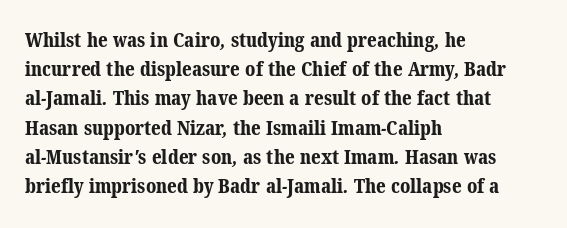
{"bold": "yes", "underline": "no", "align": "left", "line_spacing": "normal", "line_spacing_ratio": 1.46, "letter_spacing": "normal", "letter_spacing_em": 0.0, "glyph_px": 20}
